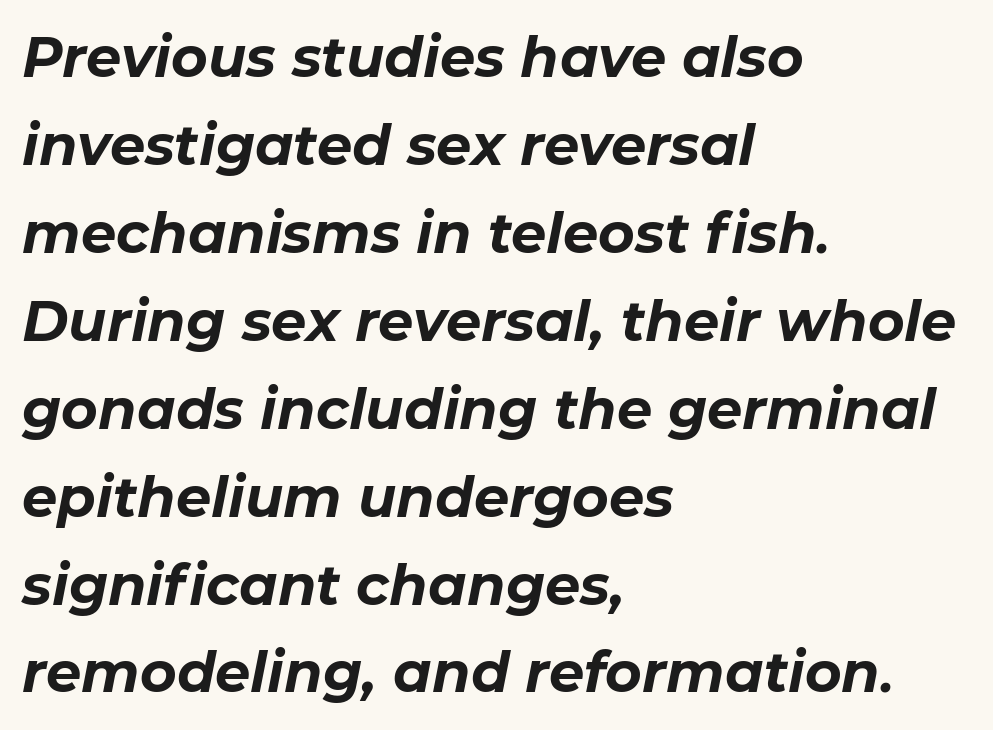
The image shows 56 px bold type, italic (leaning right); set left-aligned, normal line spacing (1.57x), normal letter spacing, not underlined; low stroke contrast and a medium x-height.
